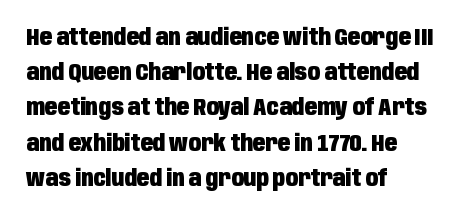
Q: Is the text bold? A: Yes.
Q: Is the text italic (slanted)? A: No, it is upright.
Q: Is the text underlined? A: No.
Q: How is the paragraph aligned? A: Left-aligned.
Q: Is the spacing between letters normal or unusually wide? A: Normal.
Q: Is the spacing between lines tight, normal or loose? A: Normal.
